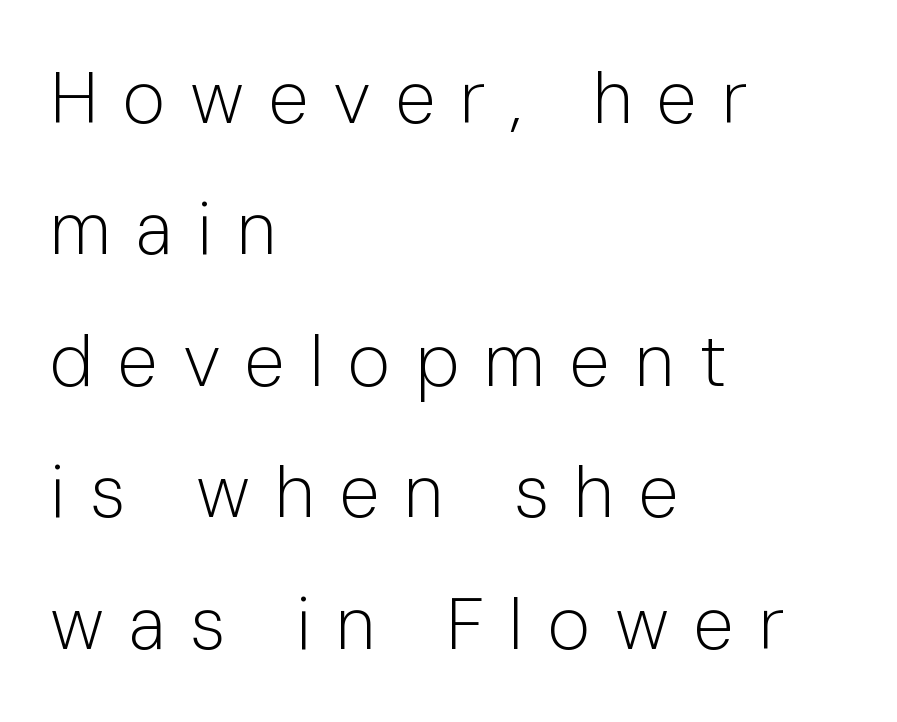
Q: Is the text bold? A: No.
Q: Is the text italic (slanted)? A: No, it is upright.
Q: Is the typeface a serif or a sans-serif typeface? A: Sans-serif.
Q: Is the text underlined? A: No.
Q: How is the paragraph aligned? A: Left-aligned.
Q: Is the spacing between letters normal or unusually wide? A: Unusually wide.
Q: Width (condensed, normal, or wide)? A: Normal.
Q: Stroke contrast? A: Low.
Q: x-height? A: Medium.
Q: Monospaced? A: No.
